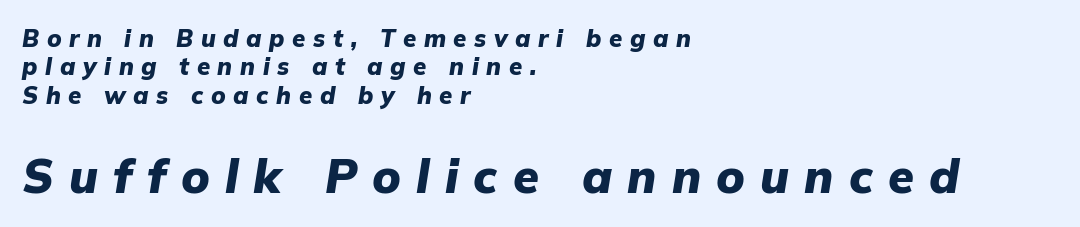
The compositor pushed each line to the left boundary. Between one letter and the next there's a generous, obvious gap. Which of the two is more prominent by size? The second, at the bottom. Words float on clear page, feet unadorned.
